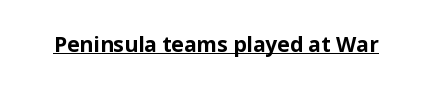
Emphasis is given by a line drawn under the lettering. Weight: bold. Honestly, the letter spacing is just normal — you wouldn't notice it. Is there any slant? The stems are plumb.
